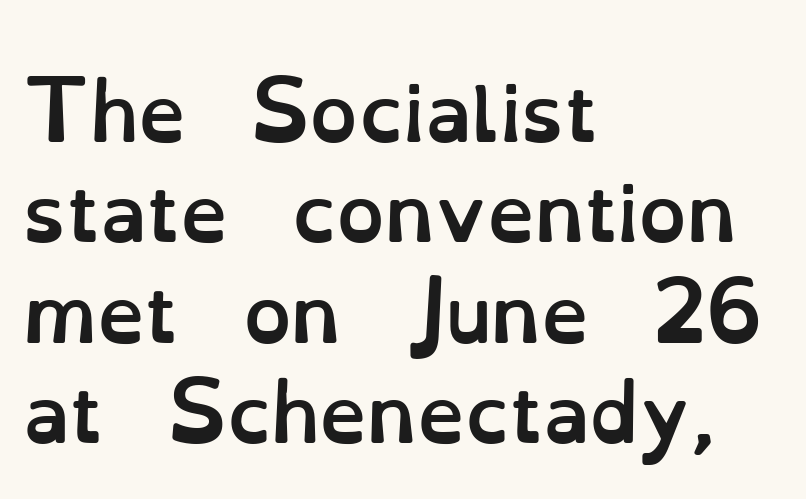
The image shows 76 px semibold type, upright; set left-aligned, normal line spacing (1.32x), normal letter spacing, not underlined; low stroke contrast and a small x-height.
